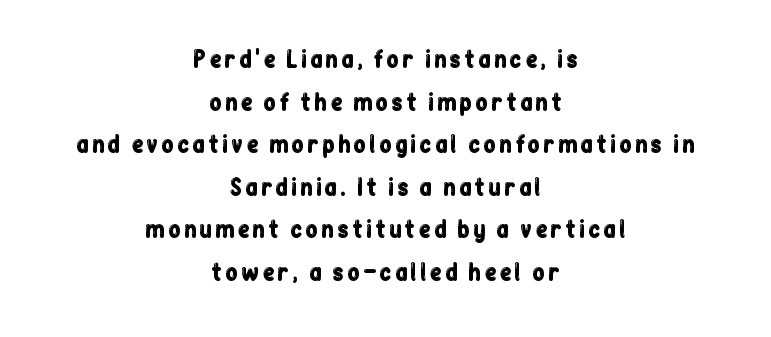
The type sits square on the baseline with zero lean. Descender tails drop into unmarked territory. One-word summary of the alignment: center.
